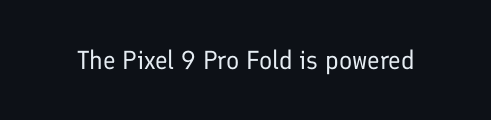
Q: Is the text bold? A: No.
Q: Is the text italic (slanted)? A: No, it is upright.
Q: Is the text underlined? A: No.
Q: Is the spacing between letters normal or unusually wide? A: Normal.
